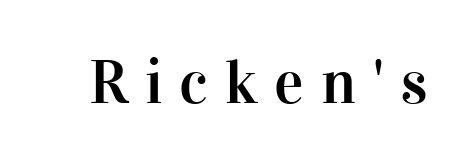
{"serif": "yes", "italic": "no", "width": "normal", "stroke_contrast": "high", "x_height": "medium", "monospaced": "no", "underline": "no", "letter_spacing": "wide", "letter_spacing_em": 0.27, "glyph_px": 62}
